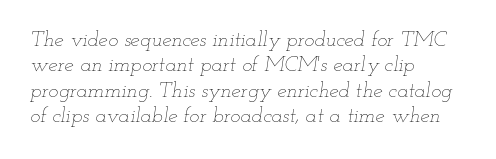
Q: Is the text bold? A: No.
Q: Is the text italic (slanted)? A: Yes, it leans right by about 12 degrees.
Q: Is the text underlined? A: No.
Q: How is the paragraph aligned? A: Left-aligned.
Q: Is the spacing between letters normal or unusually wide? A: Normal.
